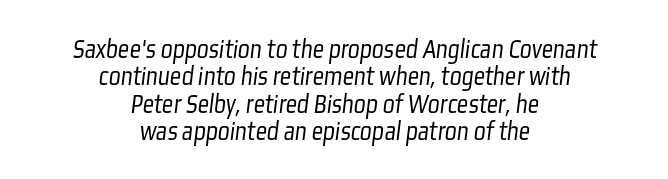
Each letter keeps its own natural width here, so spacing adapts to shape. Each new line begins almost immediately beneath the previous one. Quick note: underline off. No extra ink here — the face is not bold. A typesetter would call this zero additional tracking. Casual observation: everything's sitting right in the middle.
